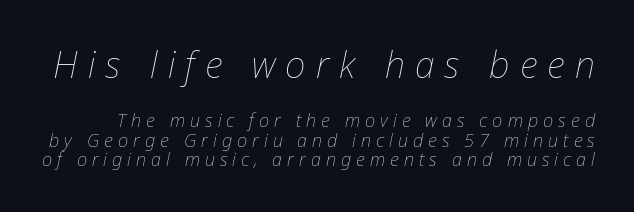
{"italic": "yes", "lean": "right", "slant_degrees": 12, "bold": "no", "weight": "thin", "width": "normal", "stroke_contrast": "low", "x_height": "medium", "monospaced": "no", "underline": "no", "line_spacing": "tight", "line_spacing_ratio": 1.09, "letter_spacing": "wide", "letter_spacing_em": 0.28, "larger_block": "first", "size_ratio": 2.0, "glyph_px": 36}
